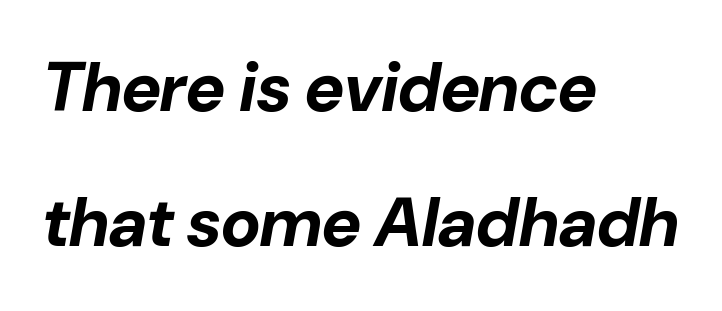
{"italic": "yes", "lean": "right", "slant_degrees": 10, "bold": "yes", "weight": "bold", "width": "normal", "stroke_contrast": "low", "x_height": "medium", "monospaced": "no", "underline": "no", "align": "left", "line_spacing": "loose", "line_spacing_ratio": 1.98, "letter_spacing": "normal", "letter_spacing_em": 0.0, "glyph_px": 68}
